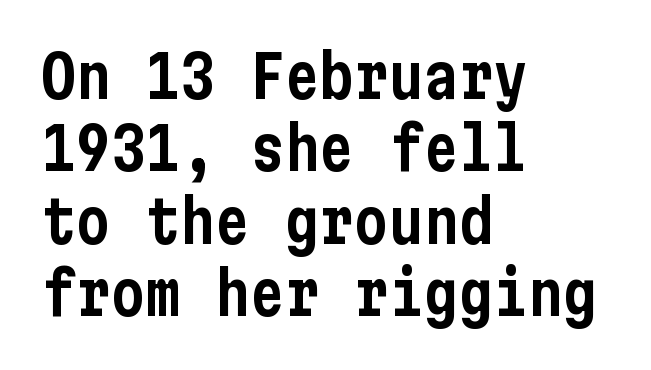
{"serif": "no", "italic": "no", "width": "condensed", "stroke_contrast": "low", "x_height": "medium", "underline": "no", "align": "left", "line_spacing": "normal", "line_spacing_ratio": 1.25, "letter_spacing": "normal", "letter_spacing_em": 0.0, "glyph_px": 58}
